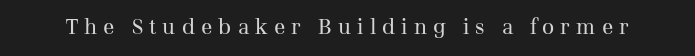
The image shows 21 px text type, upright; set unusually wide letter spacing (+0.29 em), not underlined.
